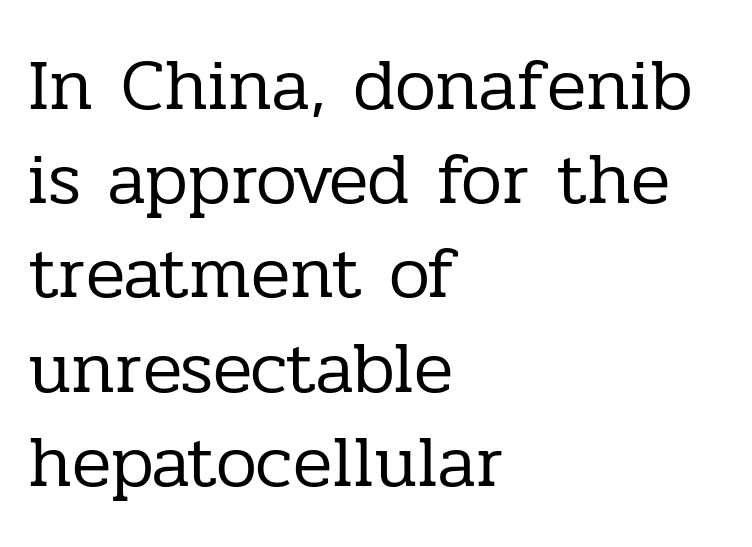
{"serif": "yes", "italic": "no", "bold": "no", "weight": "regular", "width": "normal", "stroke_contrast": "low", "x_height": "medium", "monospaced": "no", "underline": "no", "align": "left", "line_spacing": "normal", "line_spacing_ratio": 1.29, "letter_spacing": "normal", "letter_spacing_em": 0.0, "glyph_px": 73}
